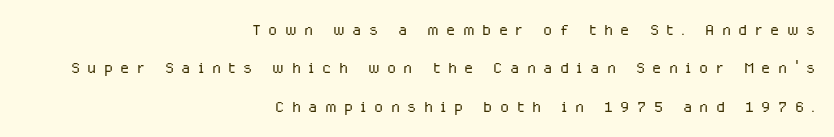
The type is letterspaced generously, with wide tracking. Nope, not italic — everything's standing straight. Anything drawn beneath the words? Only blank space. Stroke mass is kept to a normal reading level or below.
